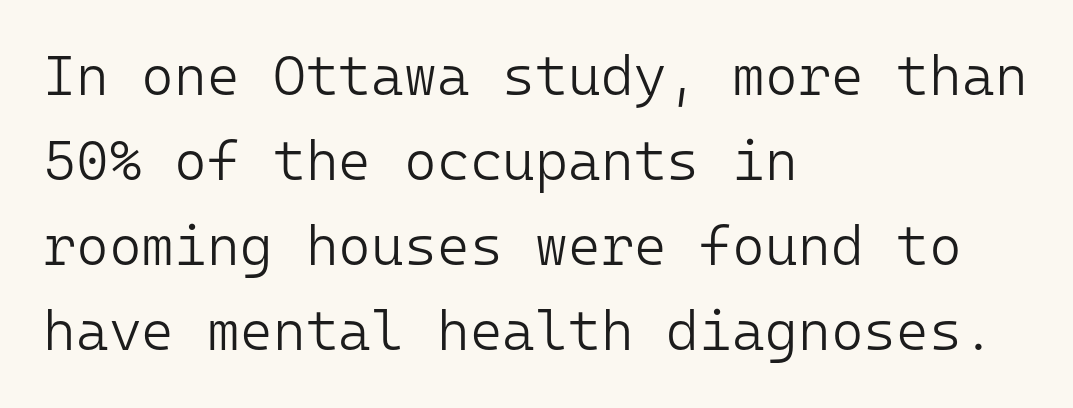
The image shows 56 px light sans-serif type, upright, monospaced; set left-aligned, normal line spacing (1.52x), normal letter spacing, not underlined; low stroke contrast and a medium x-height.
